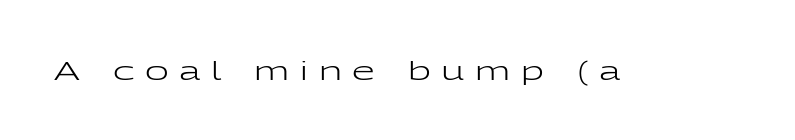
Q: Is the text bold? A: No.
Q: Is the text italic (slanted)? A: No, it is upright.
Q: Is the text underlined? A: No.
Q: Is the spacing between letters normal or unusually wide? A: Unusually wide.
